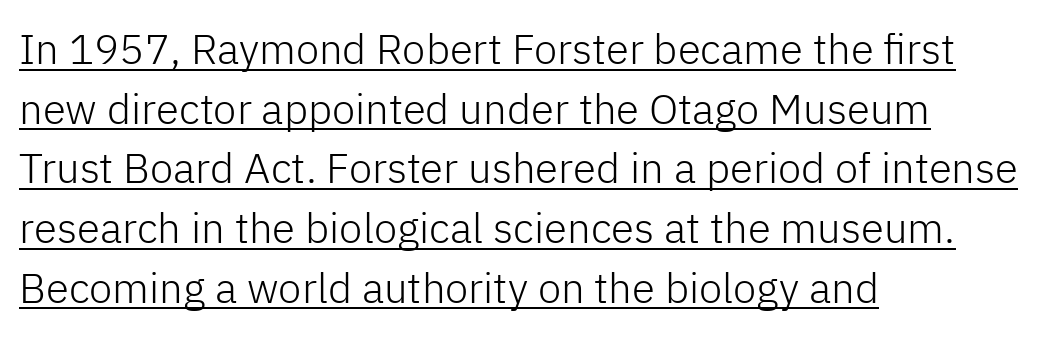
The image shows 42 px light sans-serif type, upright; set left-aligned, normal line spacing (1.42x), normal letter spacing, underlined; low stroke contrast and a medium x-height.
